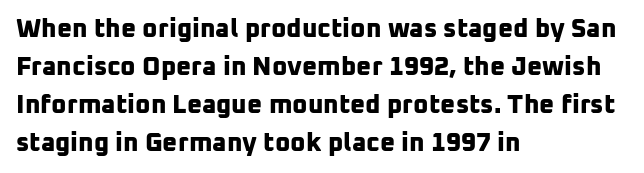
{"bold": "yes", "underline": "no", "align": "left", "line_spacing": "normal", "line_spacing_ratio": 1.46, "letter_spacing": "normal", "letter_spacing_em": 0.0, "glyph_px": 26}
